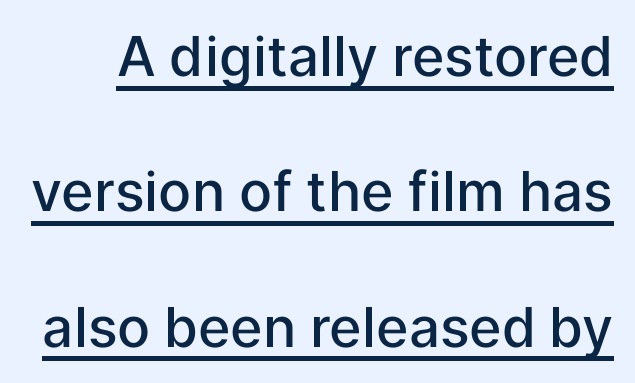
Type style note: lacks serifs. Compared with typical paragraphs, the rows here are farther apart. A roman cut, with each character standing at attention. Stems and bowls a touch heavier than normal — semibold.
